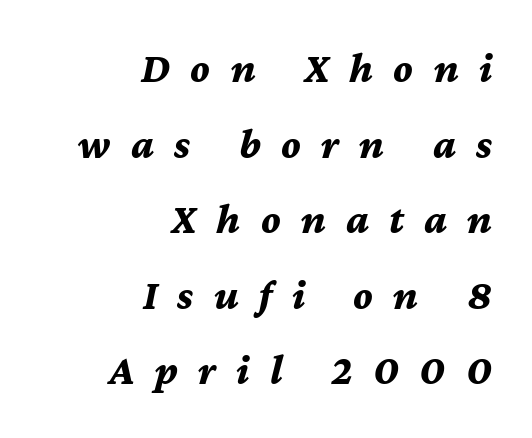
The tracking jumps out immediately: characters are airy and widely separated. Slanted lettering throughout. Teacher's note: observe the even right margin — that is flush-right alignment. Typographic density is high because the face is bold.
